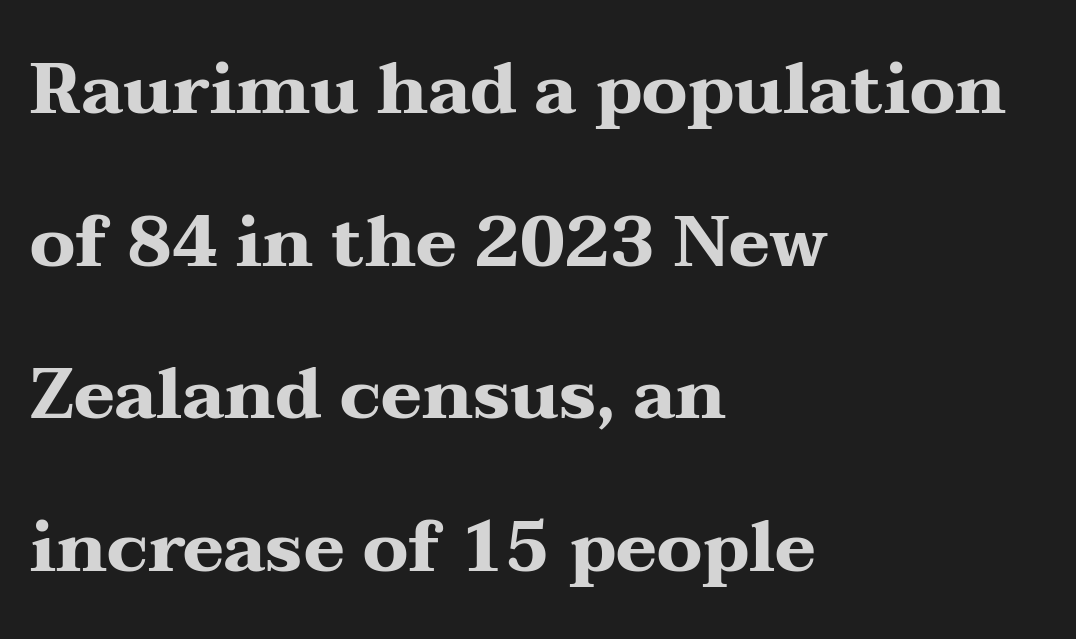
The image shows 70 px heavy, wide serif type, upright; set left-aligned, loose line spacing (2.18x), normal letter spacing, not underlined; medium stroke contrast and a medium x-height.
